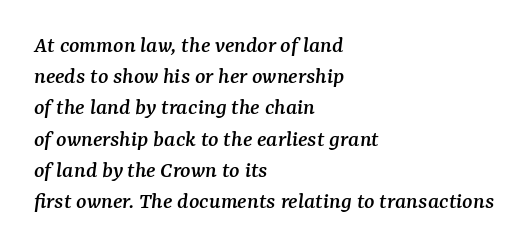
{"italic": "yes", "lean": "right", "slant_degrees": 7, "underline": "no", "align": "left", "line_spacing": "normal", "line_spacing_ratio": 1.3, "letter_spacing": "normal", "letter_spacing_em": 0.0, "glyph_px": 24}
